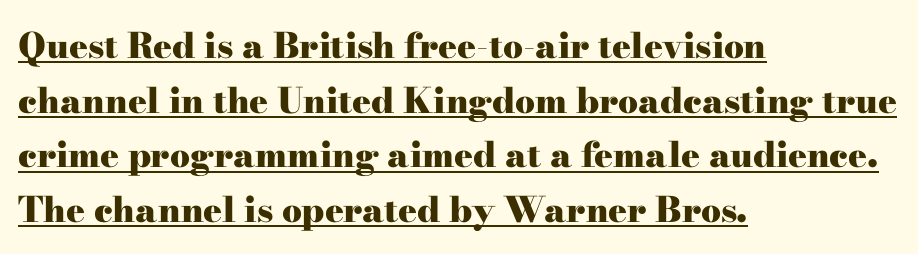
Q: Is the text bold? A: Yes.
Q: Is the text italic (slanted)? A: No, it is upright.
Q: Is the typeface a serif or a sans-serif typeface? A: Serif.
Q: Is the text underlined? A: Yes.
Q: How is the paragraph aligned? A: Left-aligned.
Q: Is the spacing between letters normal or unusually wide? A: Normal.
Q: Is the spacing between lines tight, normal or loose? A: Normal.
Q: Width (condensed, normal, or wide)? A: Wide.
Q: Stroke contrast? A: High.
Q: x-height? A: Small.
Q: Monospaced? A: No.
